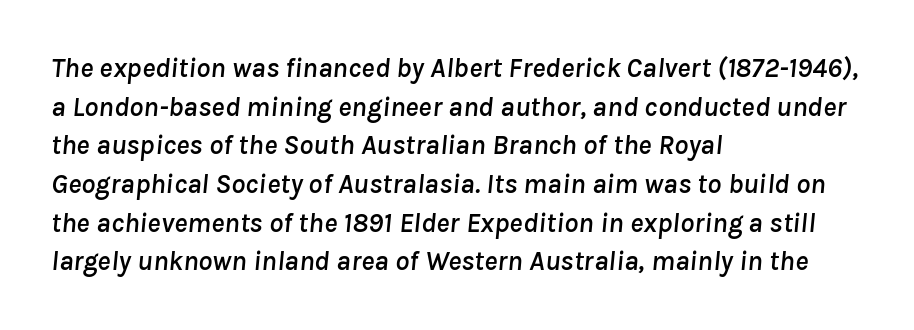
{"italic": "yes", "lean": "right", "slant_degrees": 8, "width": "normal", "stroke_contrast": "low", "x_height": "medium", "monospaced": "no", "underline": "no", "align": "left", "line_spacing": "normal", "line_spacing_ratio": 1.38, "letter_spacing": "normal", "letter_spacing_em": 0.0, "glyph_px": 28}
